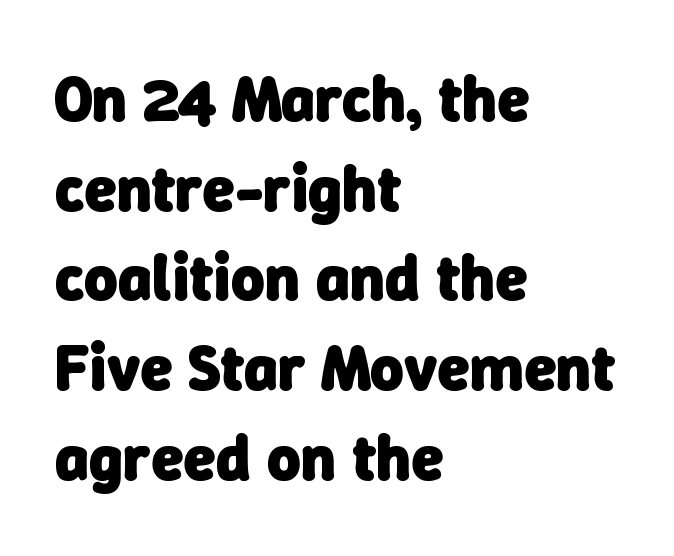
The image shows 65 px heavy sans-serif type; set left-aligned, normal line spacing (1.38x), normal letter spacing, not underlined; low stroke contrast and a medium x-height.
